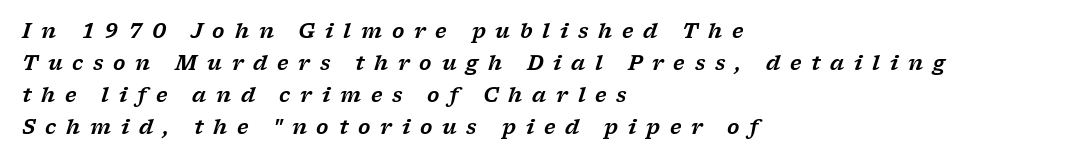
{"italic": "yes", "lean": "right", "slant_degrees": 17, "underline": "no", "align": "left", "line_spacing": "normal", "line_spacing_ratio": 1.6, "letter_spacing": "wide", "letter_spacing_em": 0.49, "glyph_px": 20}
